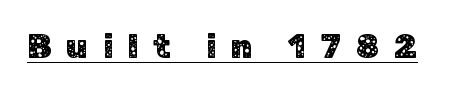
The image shows 33 px sans-serif type, upright; set unusually wide letter spacing (+0.44 em), underlined; low stroke contrast and a medium x-height.
